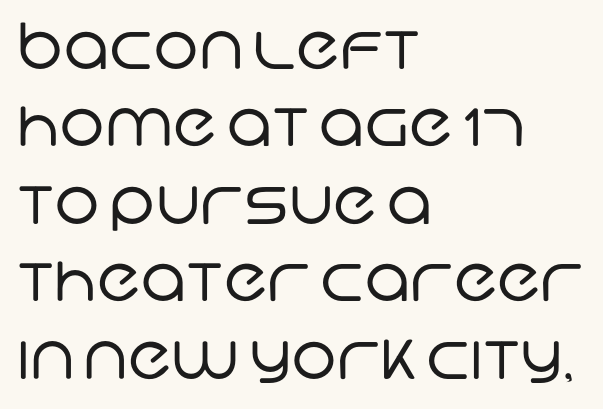
The image shows 64 px regular-weight sans-serif type; set left-aligned, line spacing 1.21x, normal letter spacing, not underlined; low stroke contrast and a large x-height.
